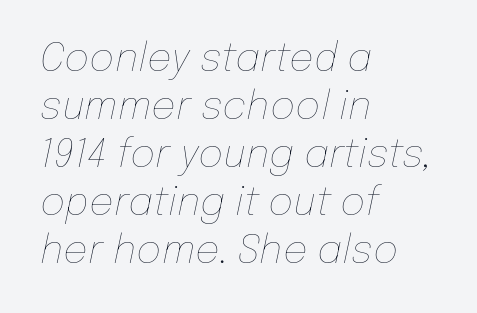
The face used here is rendered with its standard letterfit. The specimen reads as italic at a glance. Here the designer chose a conventional face with non-uniform glyph widths. The cut favours lightness, reaching ordinary text weight at its darkest.
